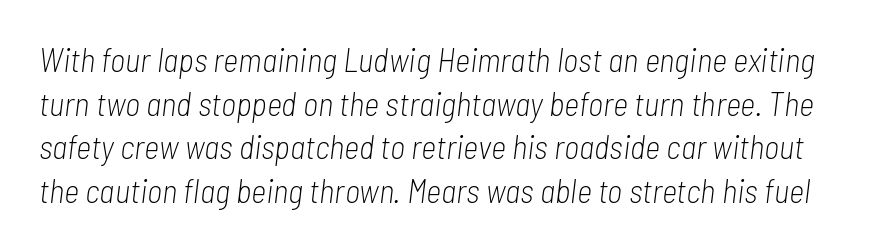
Q: Is the text bold? A: No.
Q: Is the text italic (slanted)? A: Yes, it leans right by about 7 degrees.
Q: Is the text underlined? A: No.
Q: Is the spacing between letters normal or unusually wide? A: Normal.
Q: Is the spacing between lines tight, normal or loose? A: Normal.
Q: Width (condensed, normal, or wide)? A: Condensed.
Q: Stroke contrast? A: Low.
Q: x-height? A: Medium.
Q: Monospaced? A: No.
